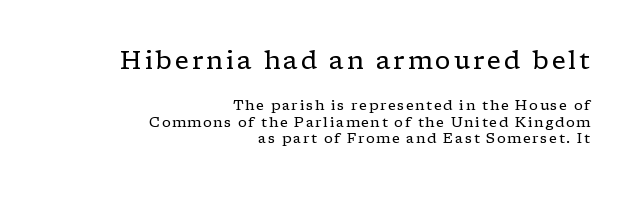
No heavy texture on the line: the type isn't bold. Style check: upright. This layout puts the oversized block above and the modest block below. Caption: multi-line text, flush right, ragged left. Honestly, there is no underline to notice here at all.
